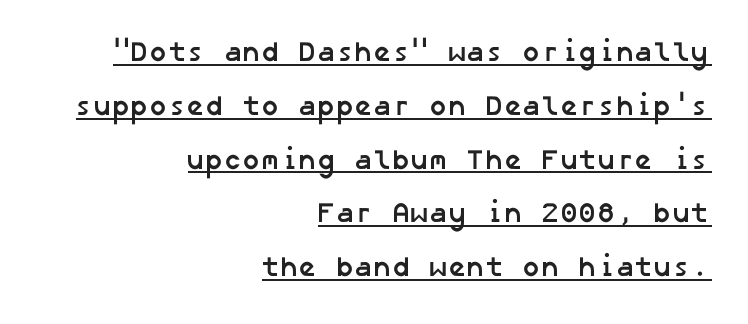
{"serif": "no", "bold": "yes", "weight": "semibold", "width": "normal", "stroke_contrast": "low", "x_height": "medium", "underline": "yes", "align": "right", "line_spacing": "loose", "line_spacing_ratio": 1.92, "letter_spacing": "normal", "letter_spacing_em": 0.0, "glyph_px": 28}
